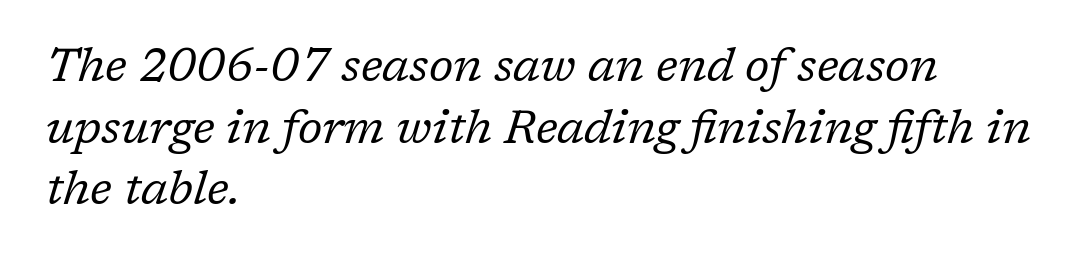
Q: Is the text bold? A: No.
Q: Is the text italic (slanted)? A: Yes, it leans right by about 17 degrees.
Q: Is the typeface a serif or a sans-serif typeface? A: Serif.
Q: Is the text underlined? A: No.
Q: How is the paragraph aligned? A: Left-aligned.
Q: Is the spacing between letters normal or unusually wide? A: Normal.
Q: Is the spacing between lines tight, normal or loose? A: Normal.
Q: Width (condensed, normal, or wide)? A: Normal.
Q: Stroke contrast? A: Low.
Q: x-height? A: Medium.
Q: Monospaced? A: No.
